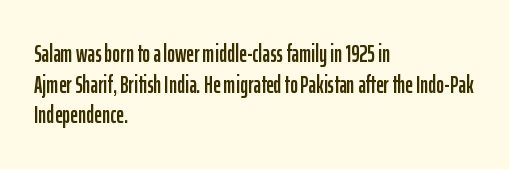
{"italic": "no", "underline": "no", "align": "left", "line_spacing": "normal", "line_spacing_ratio": 1.28, "letter_spacing": "normal", "letter_spacing_em": 0.0, "glyph_px": 24}
